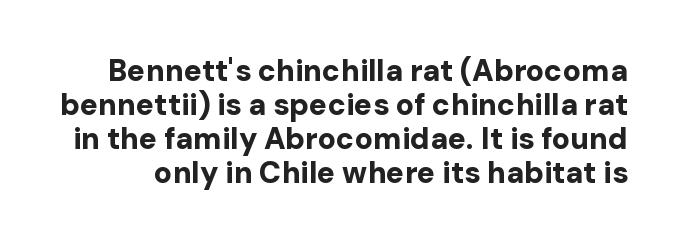
The image shows 30 px bold sans-serif type, upright; set tight line spacing (1.13x), normal letter spacing, not underlined; low stroke contrast and a medium x-height.
